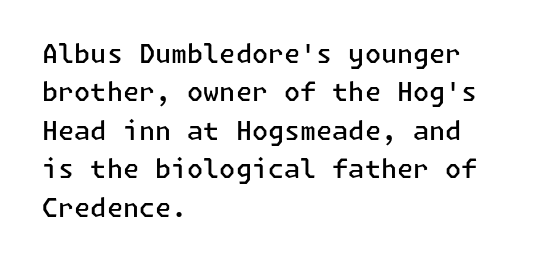
The image shows 26 px text type, upright; set left-aligned, normal line spacing (1.48x), normal letter spacing, not underlined.
